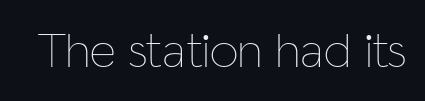
{"italic": "no", "bold": "no", "weight": "thin", "width": "condensed", "stroke_contrast": "low", "x_height": "medium", "monospaced": "no", "underline": "no", "letter_spacing": "normal", "letter_spacing_em": 0.0, "glyph_px": 51}
